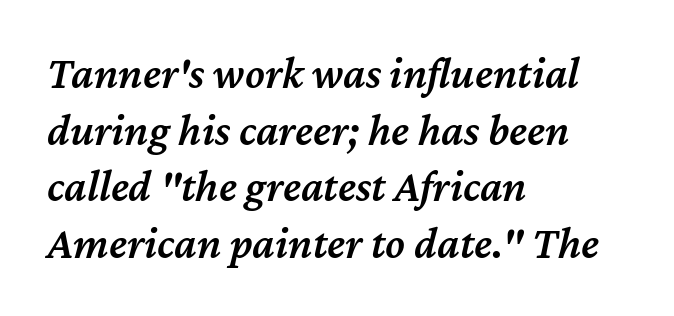
Here the glyphs are tracked normally, forming tight word shapes. The passage shown stacks its lines at a standard gap. Semibold letterforms, between regular and bold. The paragraph shown leans on its left margin. The rendering uses natural spacing where letterforms have individual widths.
